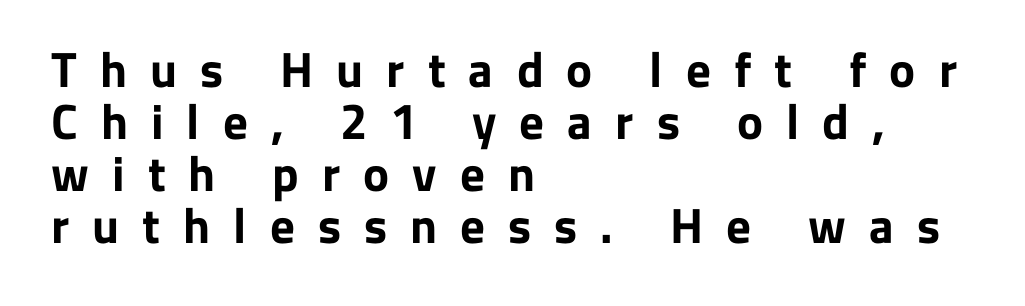
Q: Is the text bold? A: Yes.
Q: Is the text italic (slanted)? A: No, it is upright.
Q: Is the typeface a serif or a sans-serif typeface? A: Sans-serif.
Q: Is the text underlined? A: No.
Q: How is the paragraph aligned? A: Left-aligned.
Q: Is the spacing between letters normal or unusually wide? A: Unusually wide.
Q: Is the spacing between lines tight, normal or loose? A: Tight.
Q: Width (condensed, normal, or wide)? A: Normal.
Q: Stroke contrast? A: Low.
Q: x-height? A: Medium.
Q: Monospaced? A: No.
